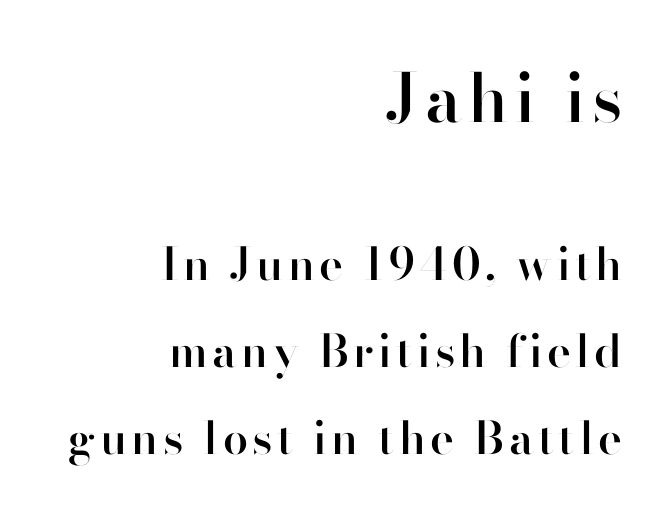
The image shows 67 px semibold sans-serif type, upright; set right-aligned, loose line spacing (1.93x), not underlined; the first (top) block is 1.49x larger; high stroke contrast and a small x-height.
